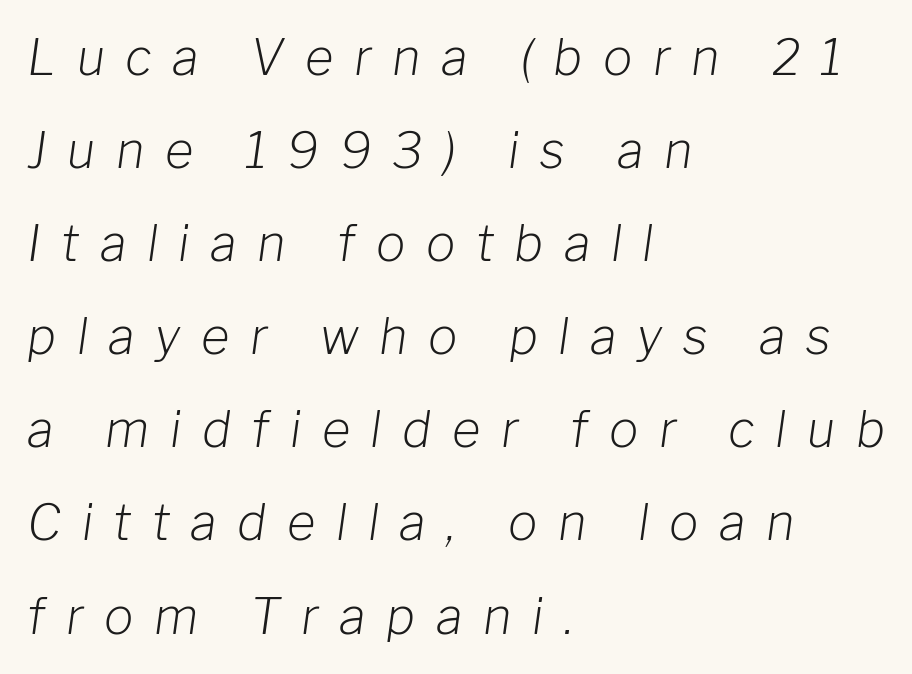
Q: Is the text bold? A: No.
Q: Is the text italic (slanted)? A: Yes, it leans right by about 8 degrees.
Q: Is the text underlined? A: No.
Q: How is the paragraph aligned? A: Left-aligned.
Q: Is the spacing between letters normal or unusually wide? A: Unusually wide.
Q: Is the spacing between lines tight, normal or loose? A: Loose.
Q: Width (condensed, normal, or wide)? A: Normal.
Q: Stroke contrast? A: Low.
Q: x-height? A: Medium.
Q: Monospaced? A: No.
